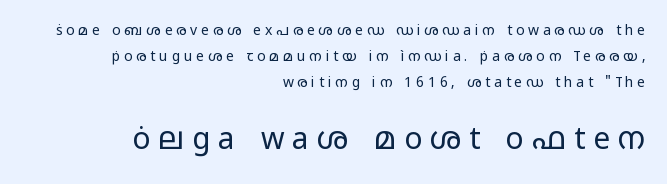
Each letter keeps its own natural width here, so spacing adapts to shape. Tracking here is generous; glyphs stand well apart from one another. All the whitespace from short lines collects on the left. The designer went with a sans here, leaving each stem footless.
